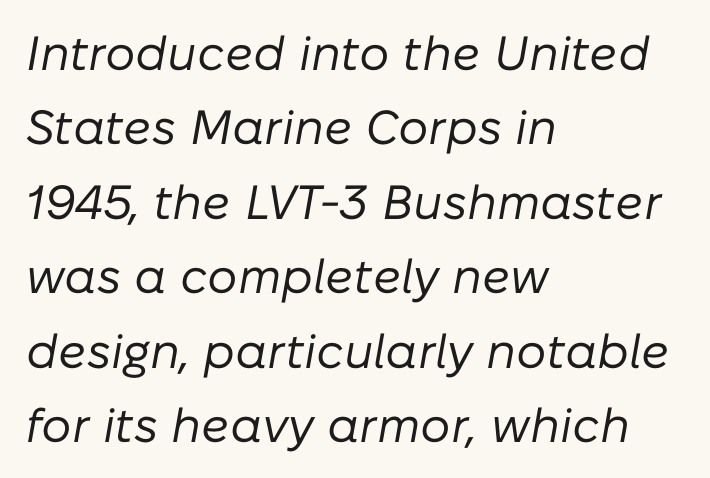
{"italic": "yes", "lean": "right", "slant_degrees": 10, "bold": "no", "weight": "regular", "width": "normal", "stroke_contrast": "low", "x_height": "medium", "monospaced": "no", "underline": "no", "align": "left", "line_spacing": "normal", "line_spacing_ratio": 1.55, "letter_spacing": "normal", "letter_spacing_em": 0.0, "glyph_px": 48}
